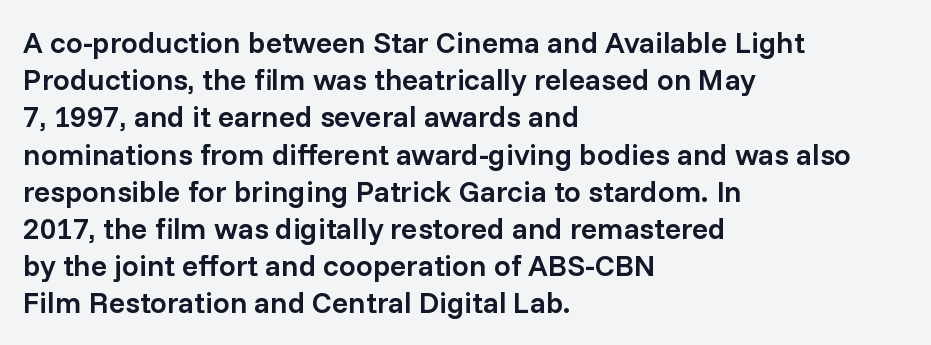
{"serif": "no", "italic": "no", "bold": "semi", "weight": "semibold", "width": "normal", "stroke_contrast": "low", "x_height": "medium", "monospaced": "no", "underline": "no", "align": "left", "line_spacing_ratio": 1.24, "letter_spacing": "normal", "letter_spacing_em": 0.0, "glyph_px": 30}
